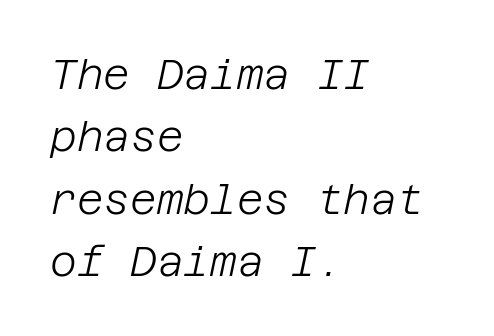
Words float on clear page, feet unadorned. The lines sit at an ordinary, default distance from one another. This is not heavy type; no bold has been used. Compared with ordinary roman type, these characters are visibly tilted.
